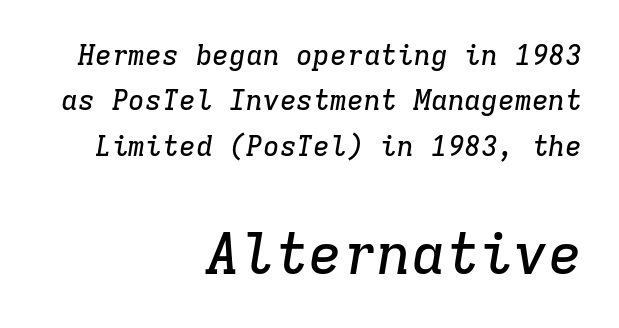
Each letter, wide or thin by design, is forced into the same width here. The glyphs look as if they've been sheared to an angle. In terms of leading, this rendering sits right in the middle. Yep, those are serifs on the letters.
